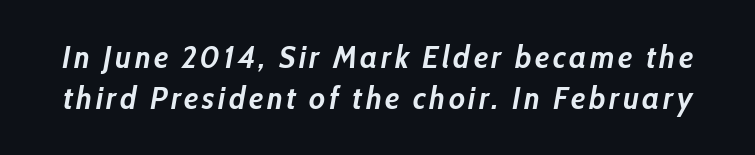
The image shows 32 px semibold, condensed type, italic (leaning right); set normal line spacing (1.29x), not underlined; low stroke contrast and a medium x-height.
